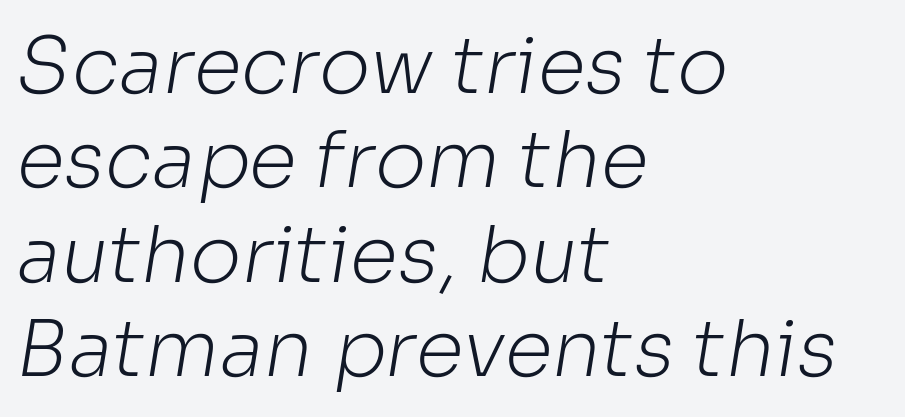
A typesetter would call this zero additional tracking. Ink coverage per letter is moderate at most. Letters rest on an invisible, unmarked baseline. Are there feet on the stems? There aren't — it's a sans.
